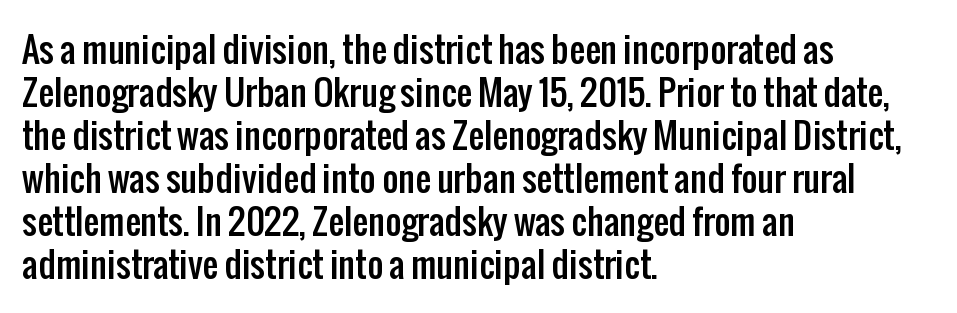
{"serif": "no", "italic": "no", "width": "condensed", "stroke_contrast": "low", "x_height": "medium", "monospaced": "no", "underline": "no", "align": "left", "line_spacing_ratio": 1.23, "letter_spacing": "normal", "letter_spacing_em": 0.0, "glyph_px": 35}
